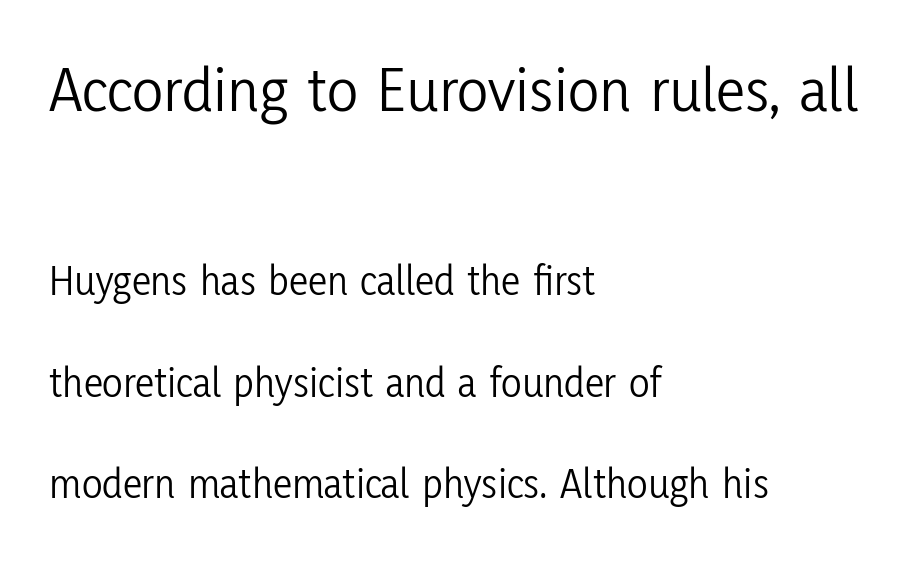
Q: Is the text bold? A: No.
Q: Is the text italic (slanted)? A: No, it is upright.
Q: Is the typeface a serif or a sans-serif typeface? A: Sans-serif.
Q: Is the text underlined? A: No.
Q: How is the paragraph aligned? A: Left-aligned.
Q: Is the spacing between letters normal or unusually wide? A: Normal.
Q: Is the spacing between lines tight, normal or loose? A: Loose.
Q: Which block of text is set in a larger size, the first (top) or the second (bottom)? A: The first (top) one.
Q: Width (condensed, normal, or wide)? A: Condensed.
Q: Stroke contrast? A: Low.
Q: x-height? A: Medium.
Q: Monospaced? A: No.
